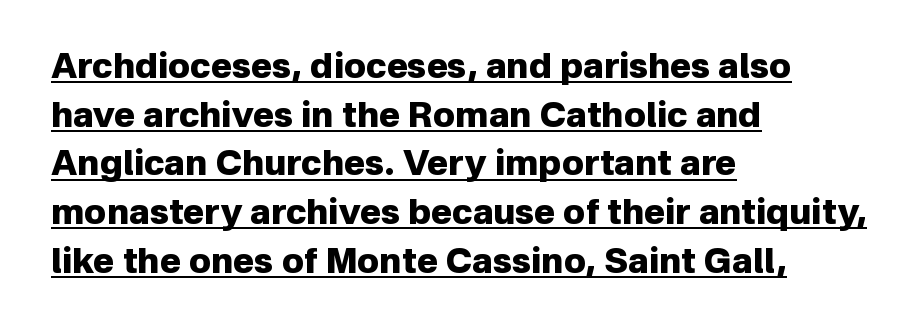
The passage shown is typeset with a sans-serif family. Compared with undecorated copy, this sample adds a rule below the words. Every character sits straight up, as roman type does. Chunky letters — that's bold for sure.
